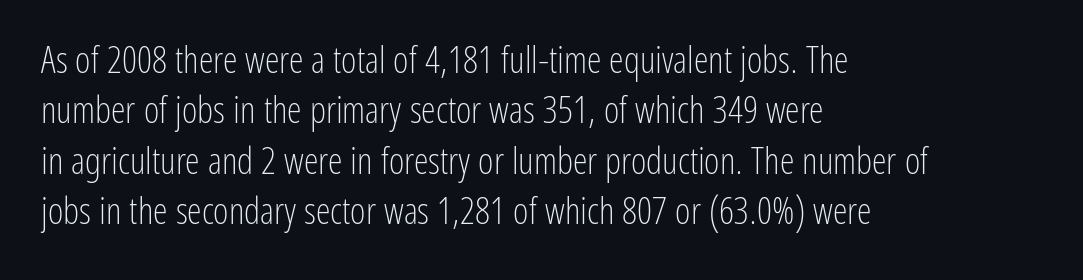
{"serif": "no", "italic": "no", "bold": "no", "weight": "light", "width": "condensed", "stroke_contrast": "low", "x_height": "medium", "monospaced": "no", "underline": "no", "align": "left", "line_spacing": "normal", "line_spacing_ratio": 1.36, "letter_spacing": "normal", "letter_spacing_em": 0.0, "glyph_px": 37}
